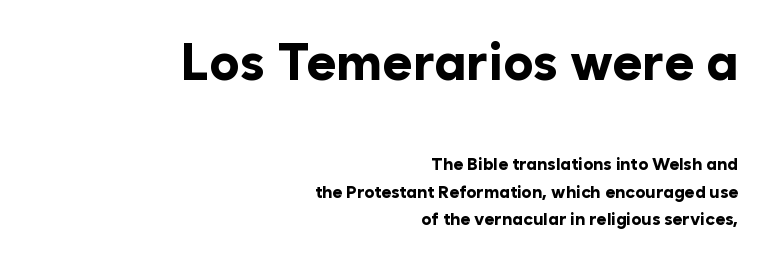
{"serif": "no", "italic": "no", "bold": "yes", "weight": "bold", "width": "normal", "stroke_contrast": "low", "x_height": "medium", "monospaced": "no", "underline": "no", "align": "right", "line_spacing": "normal", "line_spacing_ratio": 1.6, "letter_spacing": "normal", "letter_spacing_em": 0.0, "larger_block": "first", "size_ratio": 3.0, "glyph_px": 51}
